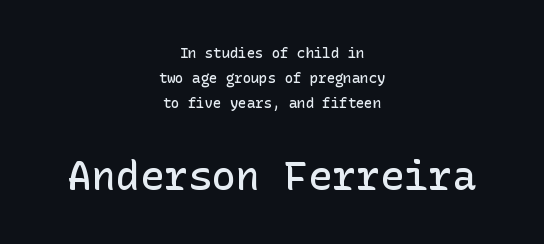
{"serif": "no", "italic": "no", "bold": "semi", "weight": "semibold", "width": "normal", "stroke_contrast": "low", "x_height": "medium", "underline": "no", "align": "center", "line_spacing_ratio": 1.8, "letter_spacing": "normal", "letter_spacing_em": 0.0, "larger_block": "second", "size_ratio": 2.86, "glyph_px": 40}
